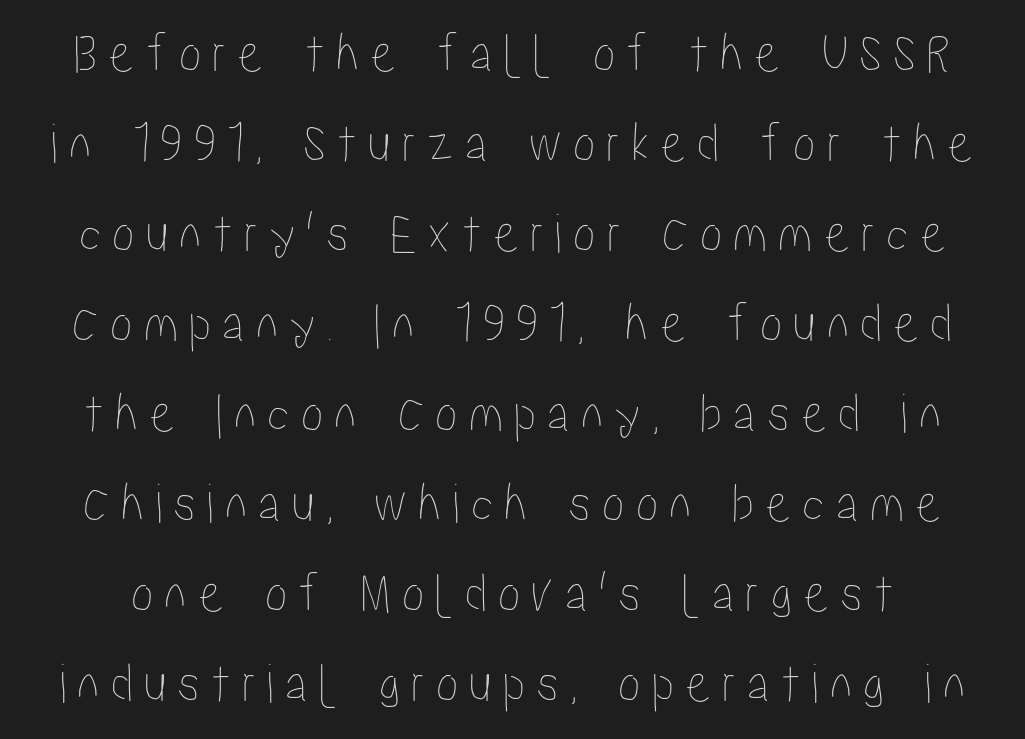
Baseline-to-baseline distance is the conventional proportion of letter height. Looks like regular typesetting: each glyph gets only the width it needs. Has an underline been added? It has not. The letters stand upright; this is a roman face.
